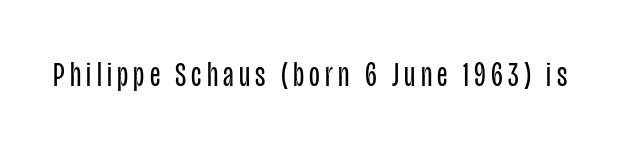
{"serif": "no", "italic": "no", "bold": "no", "weight": "regular", "width": "condensed", "stroke_contrast": "low", "x_height": "large", "monospaced": "no", "underline": "no", "glyph_px": 35}
